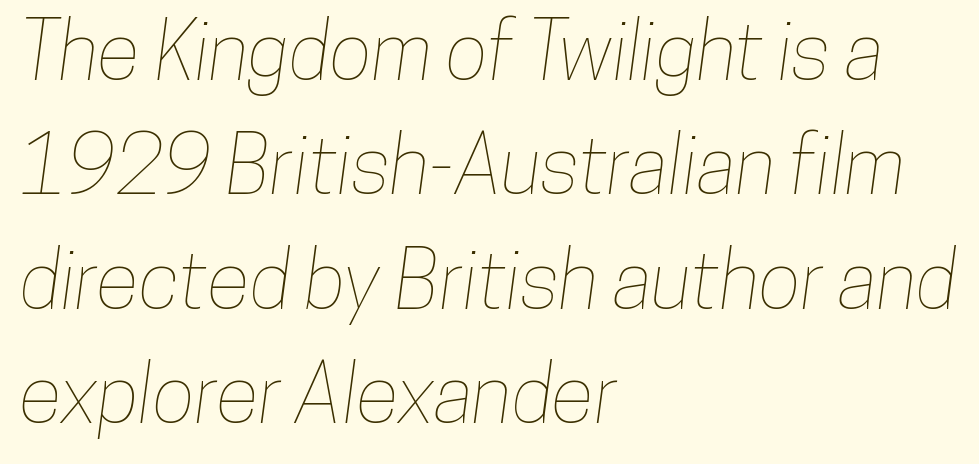
{"width": "condensed", "stroke_contrast": "low", "x_height": "medium", "monospaced": "no", "underline": "no", "align": "left", "line_spacing": "normal", "line_spacing_ratio": 1.43, "letter_spacing": "normal", "letter_spacing_em": 0.0, "glyph_px": 80}
